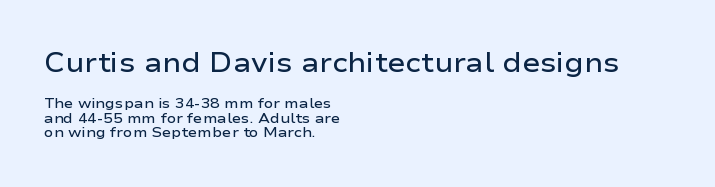
The image shows 27 px text type, upright; set left-aligned, tight line spacing (1.03x), normal letter spacing, not underlined; the first (top) block is 1.93x larger.
